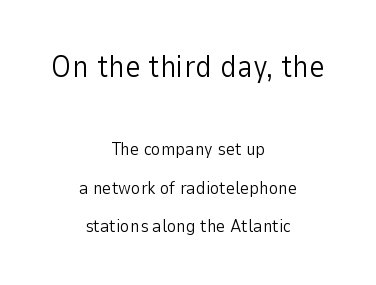
Nothing sits at the stroke ends, so this counts as sans-serif. Visually the block forms a symmetrical silhouette, jagged on both flanks. The passage shown stacks its lines with a broad gap. Characters follow at the spacing the type designer built in. A student would notice the top passage is typeset larger than what follows. Do the letters lean? They stand straight.
